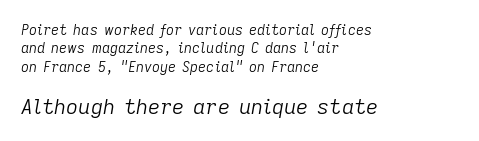
Q: Is the text bold? A: No.
Q: Is the text italic (slanted)? A: Yes, it leans right by about 9 degrees.
Q: Is the text underlined? A: No.
Q: How is the paragraph aligned? A: Left-aligned.
Q: Is the spacing between letters normal or unusually wide? A: Normal.
Q: Is the spacing between lines tight, normal or loose? A: Normal.
Q: Which block of text is set in a larger size, the first (top) or the second (bottom)? A: The second (bottom) one.
